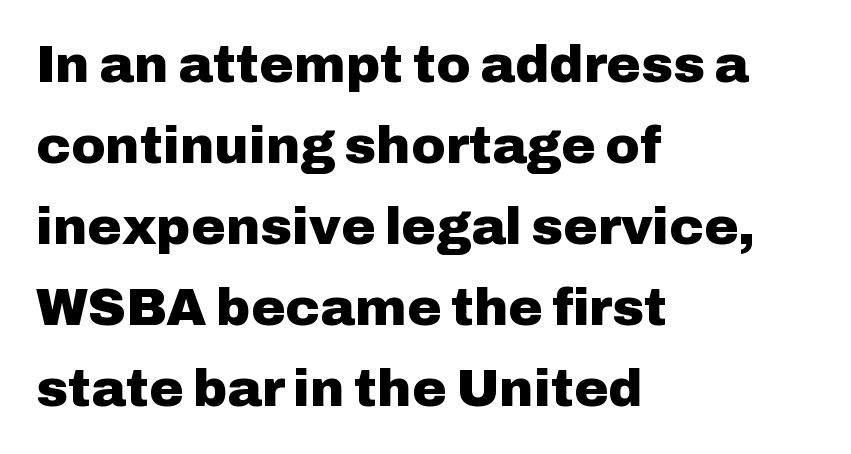
Q: Is the text bold? A: Yes.
Q: Is the text italic (slanted)? A: No, it is upright.
Q: Is the typeface a serif or a sans-serif typeface? A: Sans-serif.
Q: Is the text underlined? A: No.
Q: How is the paragraph aligned? A: Left-aligned.
Q: Is the spacing between letters normal or unusually wide? A: Normal.
Q: Is the spacing between lines tight, normal or loose? A: Normal.
Q: Width (condensed, normal, or wide)? A: Normal.
Q: Stroke contrast? A: Low.
Q: x-height? A: Medium.
Q: Monospaced? A: No.
